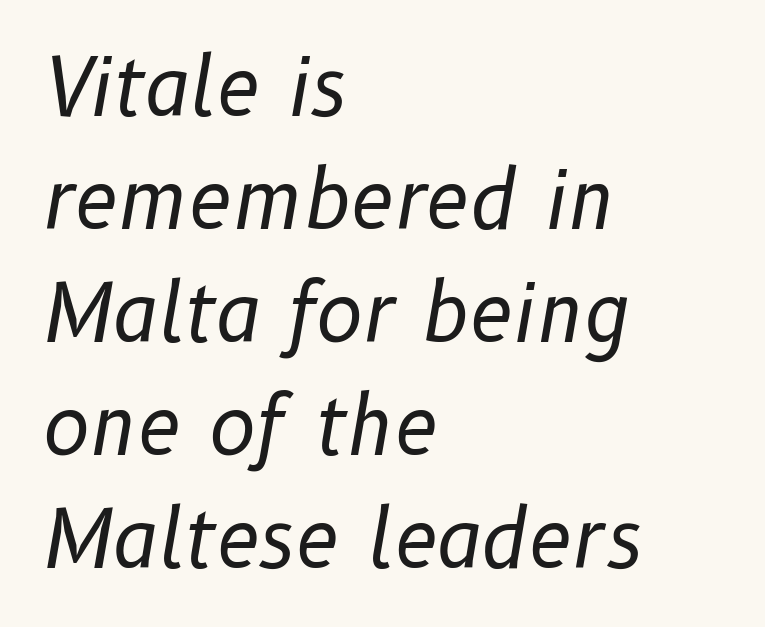
Q: Is the text bold? A: No.
Q: Is the text italic (slanted)? A: Yes, it leans right by about 10 degrees.
Q: Is the text underlined? A: No.
Q: How is the paragraph aligned? A: Left-aligned.
Q: Is the spacing between letters normal or unusually wide? A: Normal.
Q: Is the spacing between lines tight, normal or loose? A: Normal.
Q: Width (condensed, normal, or wide)? A: Normal.
Q: Stroke contrast? A: Low.
Q: x-height? A: Medium.
Q: Monospaced? A: No.
